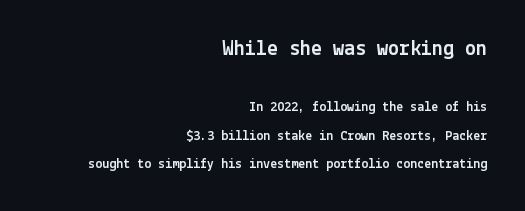
Q: Is the text italic (slanted)? A: No, it is upright.
Q: Is the text underlined? A: No.
Q: How is the paragraph aligned? A: Right-aligned.
Q: Is the spacing between letters normal or unusually wide? A: Normal.
Q: Is the spacing between lines tight, normal or loose? A: Loose.
Q: Which block of text is set in a larger size, the first (top) or the second (bottom)? A: The first (top) one.
